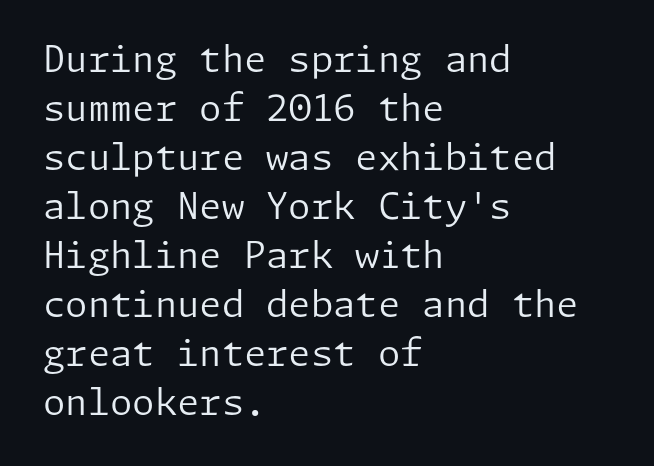
Q: Is the text bold? A: No.
Q: Is the text italic (slanted)? A: No, it is upright.
Q: Is the typeface a serif or a sans-serif typeface? A: Sans-serif.
Q: Is the text underlined? A: No.
Q: How is the paragraph aligned? A: Left-aligned.
Q: Is the spacing between letters normal or unusually wide? A: Normal.
Q: Is the spacing between lines tight, normal or loose? A: Normal.
Q: Width (condensed, normal, or wide)? A: Normal.
Q: Stroke contrast? A: Low.
Q: x-height? A: Medium.
